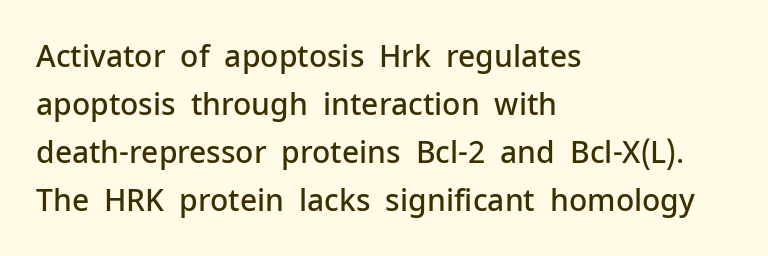
Q: Is the text bold? A: Semi-bold.
Q: Is the text italic (slanted)? A: No, it is upright.
Q: Is the typeface a serif or a sans-serif typeface? A: Sans-serif.
Q: Is the text underlined? A: No.
Q: How is the paragraph aligned? A: Left-aligned.
Q: Is the spacing between letters normal or unusually wide? A: Normal.
Q: Is the spacing between lines tight, normal or loose? A: Normal.
Q: Width (condensed, normal, or wide)? A: Normal.
Q: Stroke contrast? A: Low.
Q: x-height? A: Medium.
Q: Monospaced? A: No.
